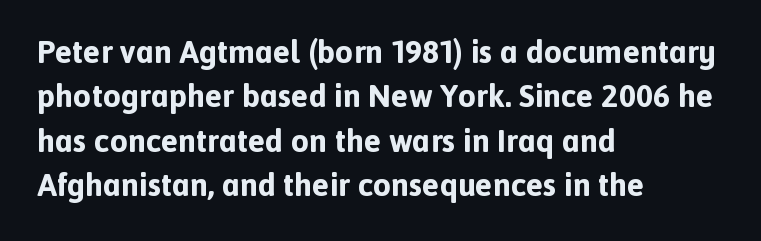
The image shows 32 px bold sans-serif type, upright; set left-aligned, normal line spacing (1.39x), normal letter spacing, not underlined; a medium x-height.
